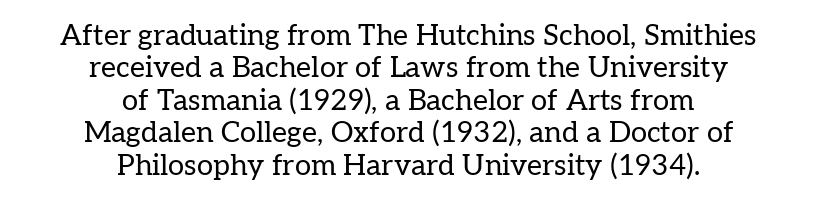
{"serif": "yes", "italic": "no", "bold": "no", "weight": "regular", "width": "normal", "stroke_contrast": "low", "x_height": "medium", "monospaced": "no", "underline": "no", "align": "center", "line_spacing": "tight", "line_spacing_ratio": 1.12, "letter_spacing": "normal", "letter_spacing_em": 0.0, "glyph_px": 29}
